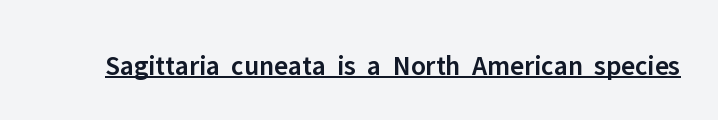
The image shows 28 px semibold sans-serif type, upright; set normal letter spacing, underlined; low stroke contrast and a medium x-height.
